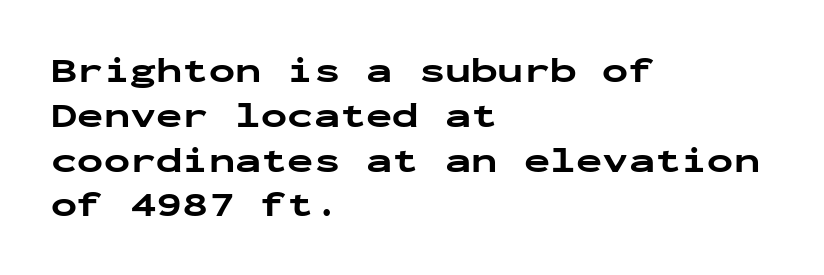
The image shows 35 px bold, wide sans-serif type, upright, monospaced; set left-aligned, normal line spacing (1.28x), normal letter spacing, not underlined; low stroke contrast and a medium x-height.
